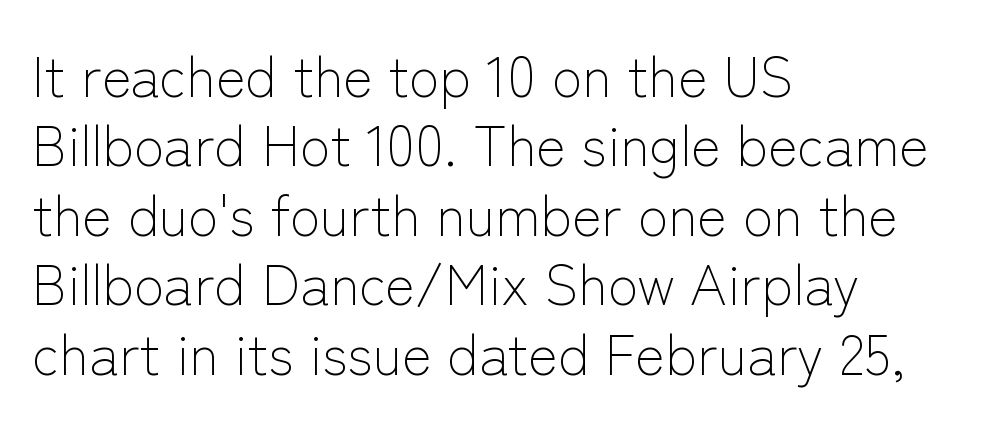
The image shows 56 px light sans-serif type, upright; set left-aligned, line spacing 1.24x, normal letter spacing, not underlined; low stroke contrast and a medium x-height.
